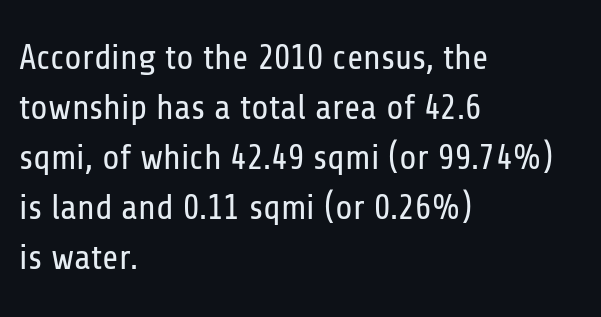
The image shows 35 px regular-weight, condensed sans-serif type, upright; set left-aligned, normal line spacing (1.43x), normal letter spacing, not underlined; low stroke contrast and a medium x-height.
